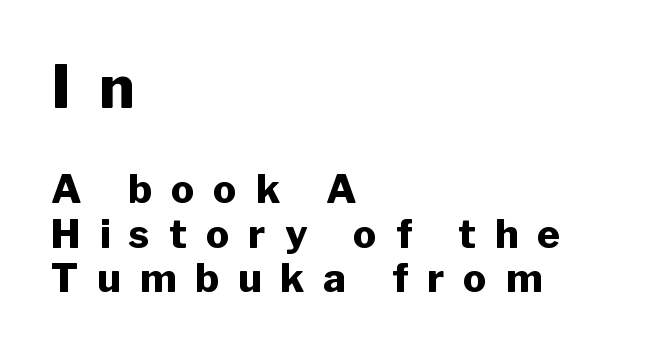
Descenders are the only things crossing below the line. A typesetter would call this leading minimal, almost set solid. The designer went with a sans here, leaving each stem footless. The line texture is sparse and dotted thanks to wide tracking. Proportional: the letters do not fall into vertical columns. This is roman type, the default non-slanted kind.
